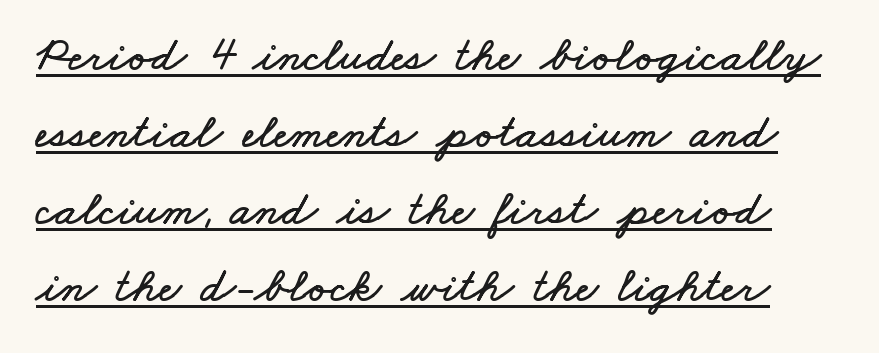
Students, observe the line beneath the letters — that is underlining. The passage shown stacks its lines at a standard gap. The letterforms sit shoulder to shoulder at normal distance. Think of a printed novel: that variable character pitch is what you see here.
